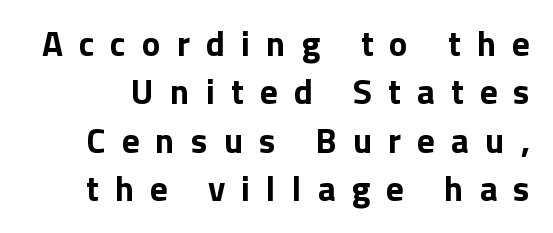
{"serif": "no", "italic": "no", "bold": "yes", "weight": "bold", "width": "normal", "stroke_contrast": "low", "x_height": "medium", "monospaced": "no", "underline": "no", "line_spacing": "normal", "line_spacing_ratio": 1.38, "letter_spacing": "wide", "letter_spacing_em": 0.46, "glyph_px": 35}
